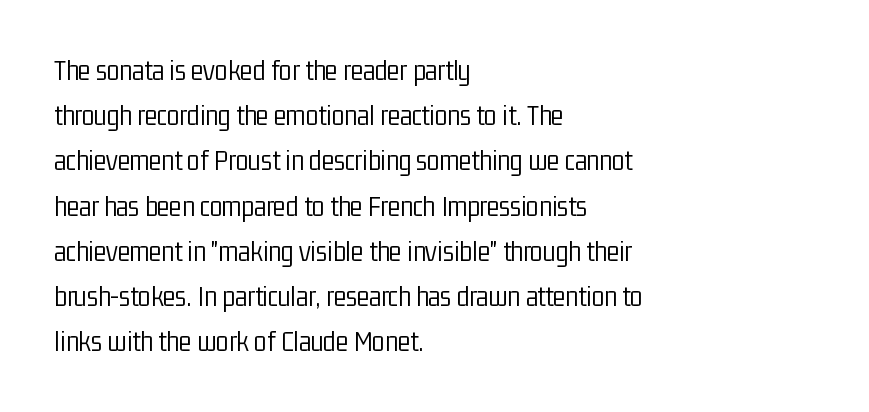
The image shows 29 px light, condensed sans-serif type, upright; set left-aligned, normal line spacing (1.56x), normal letter spacing, not underlined; low stroke contrast and a medium x-height.
